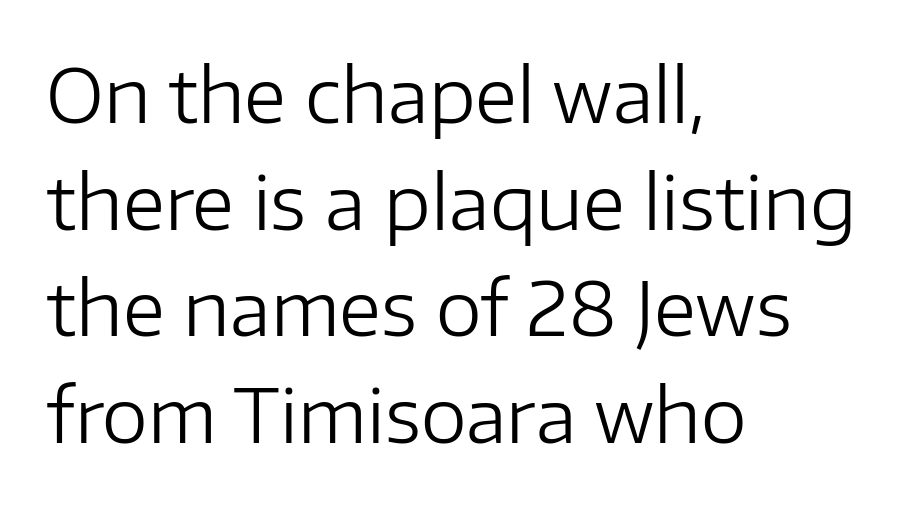
Q: Is the text bold? A: No.
Q: Is the text italic (slanted)? A: No, it is upright.
Q: Is the typeface a serif or a sans-serif typeface? A: Sans-serif.
Q: Is the text underlined? A: No.
Q: How is the paragraph aligned? A: Left-aligned.
Q: Is the spacing between letters normal or unusually wide? A: Normal.
Q: Is the spacing between lines tight, normal or loose? A: Normal.
Q: Width (condensed, normal, or wide)? A: Normal.
Q: Stroke contrast? A: Low.
Q: x-height? A: Medium.
Q: Monospaced? A: No.
